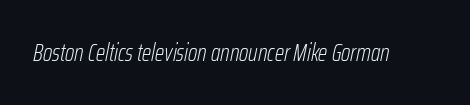
Q: Is the text bold? A: No.
Q: Is the text italic (slanted)? A: Yes, it leans right by about 12 degrees.
Q: Is the text underlined? A: No.
Q: Is the spacing between letters normal or unusually wide? A: Normal.
